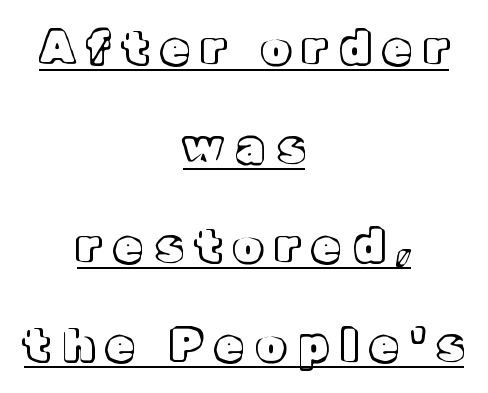
The image shows 45 px text type, upright; set centered, loose line spacing (2.2x), unusually wide letter spacing (+0.3 em), underlined; a medium x-height.
